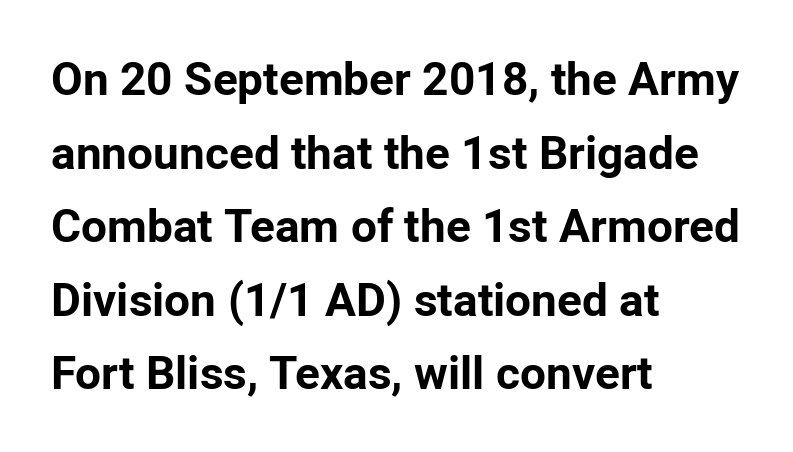
Letters rest on an invisible, unmarked baseline. Bold? Absolutely — the strokes are thick and heavy. Nothing unusual about the tracking: characters are spaced as the font intends. You can tell it's not italic because the verticals are truly vertical. What's the leading like? Ordinary, nothing unusual. These lines stack with their left ends in a neat column.
